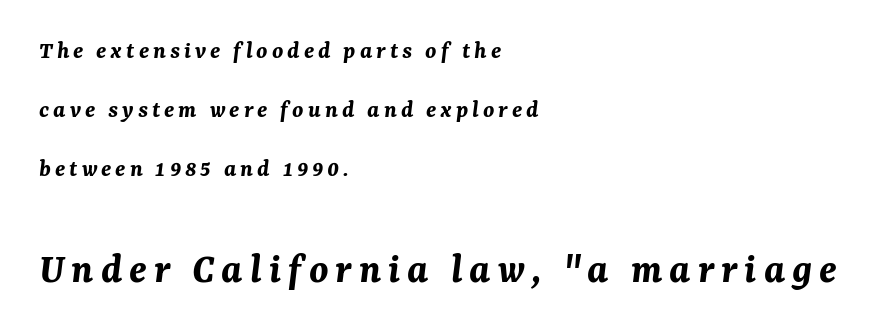
{"italic": "yes", "lean": "right", "slant_degrees": 7, "bold": "yes", "weight": "bold", "width": "normal", "stroke_contrast": "medium", "x_height": "medium", "monospaced": "no", "underline": "no", "align": "left", "line_spacing": "loose", "line_spacing_ratio": 2.36, "larger_block": "second", "size_ratio": 1.72, "glyph_px": 43}
